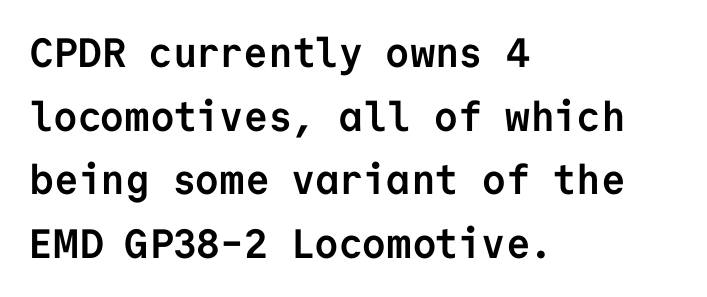
Spacing verdict: monospaced, one width for all characters. Students, this is bold: see how much ink each stroke carries. Decoration check: the copy has no underline. Leading matches the norm, producing a regular column. Standard letterfit; no display-style spreading of the glyphs.
